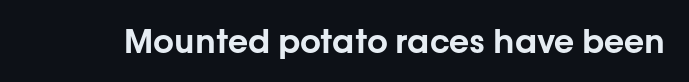
The image shows 33 px sans-serif type, upright; set normal letter spacing, not underlined; low stroke contrast and a medium x-height.
